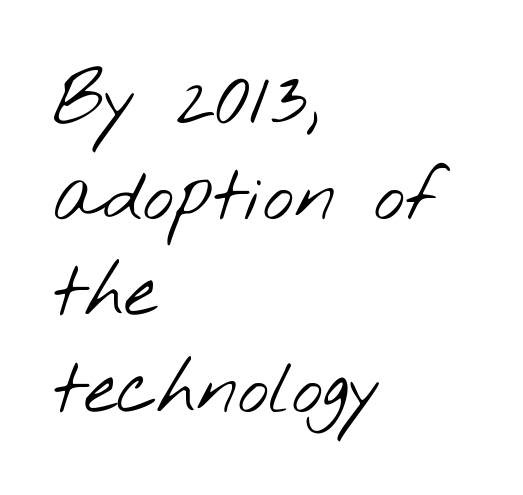
{"serif": "no", "bold": "no", "weight": "light", "width": "wide", "stroke_contrast": "low", "x_height": "small", "monospaced": "no", "underline": "no", "align": "left", "line_spacing": "normal", "line_spacing_ratio": 1.3, "letter_spacing": "normal", "letter_spacing_em": 0.0, "glyph_px": 74}
